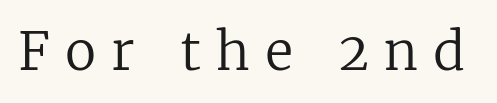
{"serif": "yes", "italic": "no", "bold": "no", "weight": "regular", "width": "normal", "stroke_contrast": "low", "x_height": "medium", "monospaced": "no", "underline": "no", "letter_spacing": "wide", "letter_spacing_em": 0.29, "glyph_px": 52}
